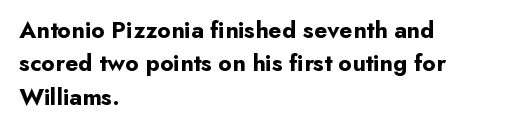
You can tell it's not italic because the verticals are truly vertical. Descender tails drop into unmarked territory. Baseline-to-baseline distance is the conventional proportion of letter height. Nobody touched the tracking dial on this one. Thick stems and heavy bowls — unmistakably bold. One-word summary of the alignment: left.
